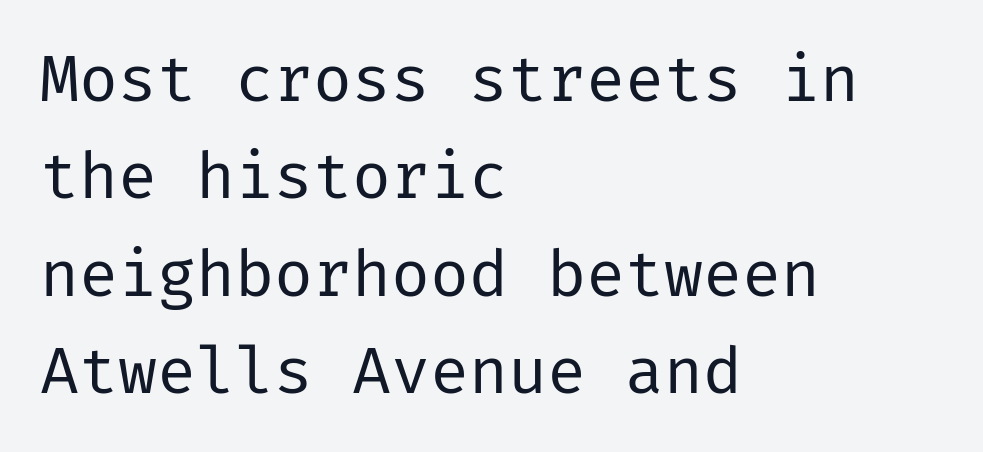
Q: Is the text bold? A: No.
Q: Is the text italic (slanted)? A: No, it is upright.
Q: Is the typeface a serif or a sans-serif typeface? A: Sans-serif.
Q: Is the text underlined? A: No.
Q: How is the paragraph aligned? A: Left-aligned.
Q: Is the spacing between letters normal or unusually wide? A: Normal.
Q: Is the spacing between lines tight, normal or loose? A: Normal.
Q: Width (condensed, normal, or wide)? A: Normal.
Q: Stroke contrast? A: Low.
Q: x-height? A: Medium.
